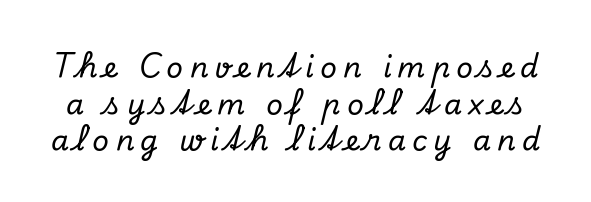
Q: Is the text italic (slanted)? A: Yes, it leans right by about 13 degrees.
Q: Is the typeface a serif or a sans-serif typeface? A: Serif.
Q: Is the text underlined? A: No.
Q: Is the spacing between letters normal or unusually wide? A: Unusually wide.
Q: Is the spacing between lines tight, normal or loose? A: Normal.
Q: Width (condensed, normal, or wide)? A: Normal.
Q: Stroke contrast? A: Low.
Q: x-height? A: Small.
Q: Monospaced? A: No.
